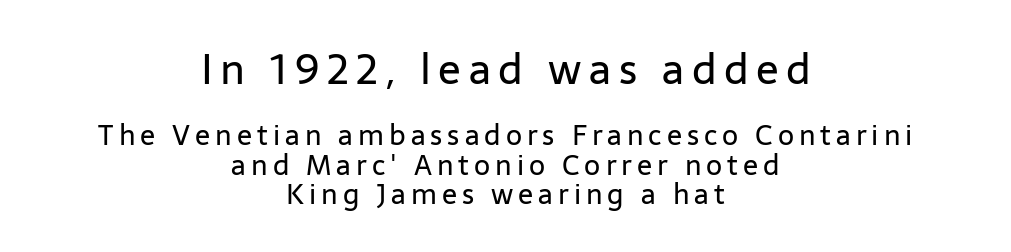
The area under the type is left untouched. You get the large type first, then a drop to smaller type. Examine the stroke ends and you'll find no serifs. The paragraph has two soft edges and a firm central axis. This sample uses an upright cut, with every glyph sitting square on the baseline.
